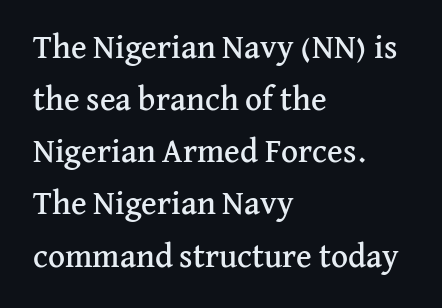
{"serif": "yes", "italic": "no", "width": "normal", "stroke_contrast": "medium", "x_height": "medium", "monospaced": "no", "underline": "no", "align": "left", "line_spacing": "normal", "line_spacing_ratio": 1.58, "letter_spacing": "normal", "letter_spacing_em": 0.0, "glyph_px": 33}
